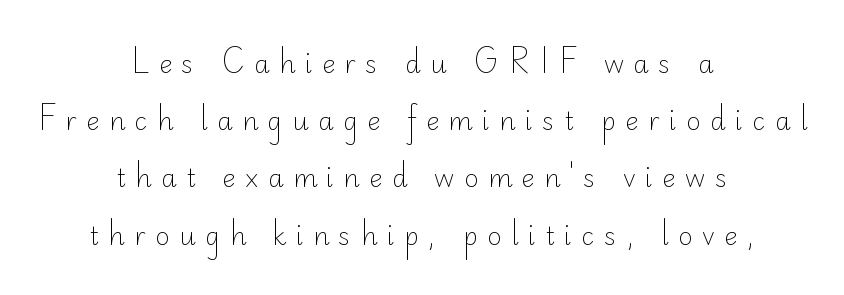
The strokes carry an ordinary text weight at most. This is the regular roman posture of the typeface. You could only call the tracking loose — the letters float apart. Teacher's note: observe the equal gaps on both sides — that is centered alignment. Line spacing here is loose. Check under the words: just untouched page.
